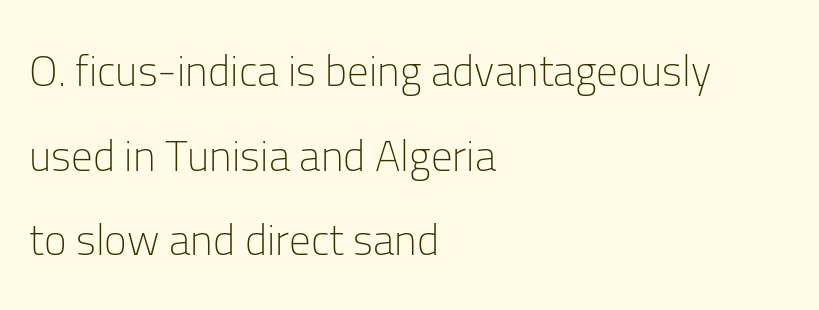
Q: Is the text bold? A: No.
Q: Is the text italic (slanted)? A: No, it is upright.
Q: Is the typeface a serif or a sans-serif typeface? A: Sans-serif.
Q: Is the text underlined? A: No.
Q: How is the paragraph aligned? A: Left-aligned.
Q: Is the spacing between letters normal or unusually wide? A: Normal.
Q: Is the spacing between lines tight, normal or loose? A: Loose.
Q: Width (condensed, normal, or wide)? A: Normal.
Q: Stroke contrast? A: Low.
Q: x-height? A: Medium.
Q: Monospaced? A: No.
